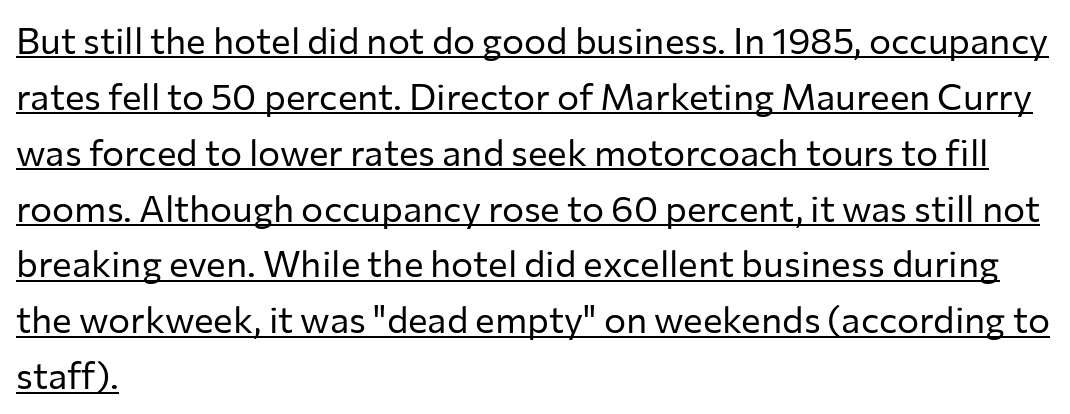
{"serif": "no", "italic": "no", "bold": "no", "weight": "regular", "width": "normal", "stroke_contrast": "low", "x_height": "medium", "monospaced": "no", "underline": "yes", "align": "left", "line_spacing": "normal", "line_spacing_ratio": 1.51, "letter_spacing": "normal", "letter_spacing_em": 0.0, "glyph_px": 37}
